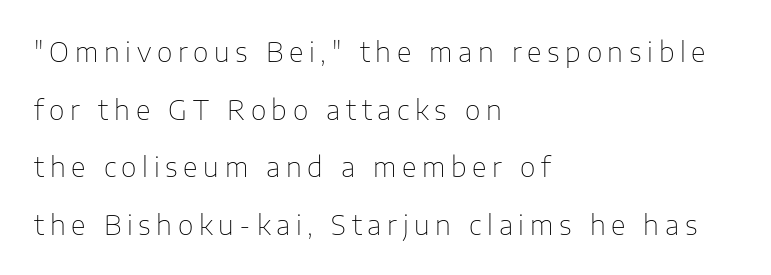
{"italic": "no", "bold": "no", "underline": "no", "align": "left", "line_spacing": "loose", "line_spacing_ratio": 2.13, "letter_spacing": "wide", "letter_spacing_em": 0.21, "glyph_px": 27}
